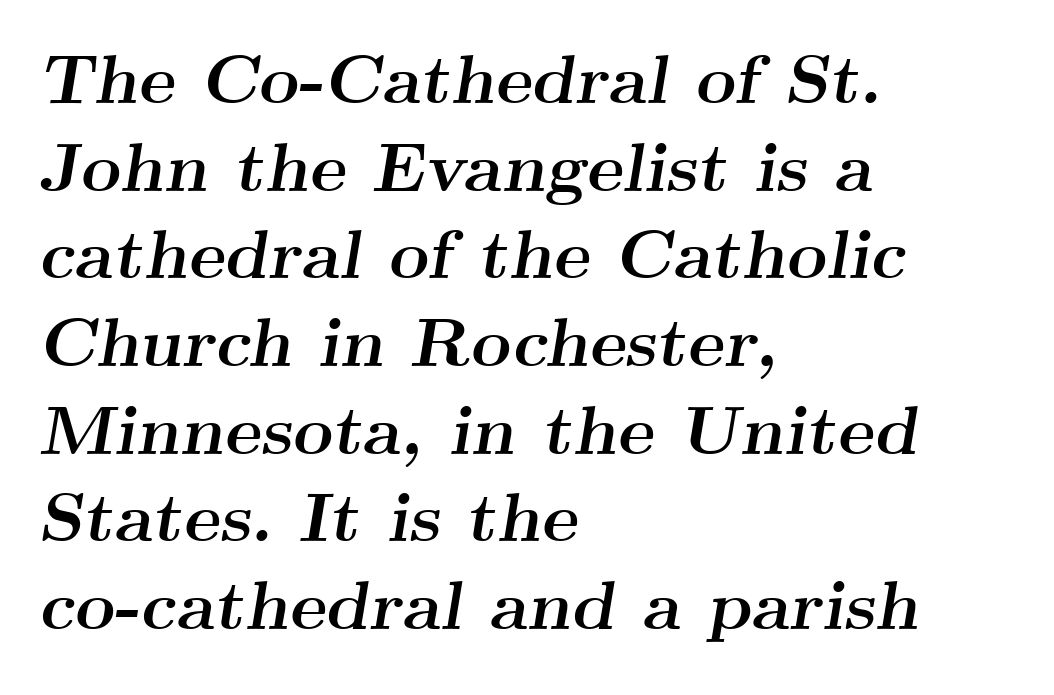
The passage shown is not underscored anywhere. Successive baselines arrive at the customary interval. Proportional: the letters do not fall into vertical columns. The characters look thick and weighty, a clear bold.
